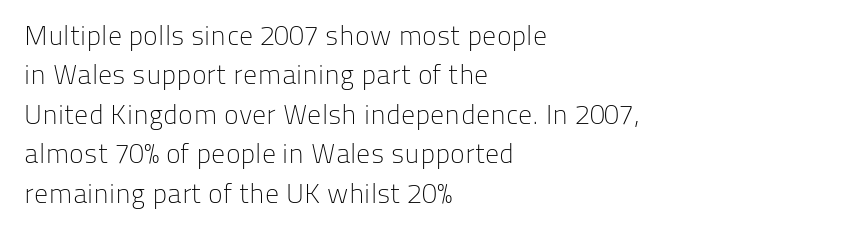
Q: Is the text bold? A: No.
Q: Is the text italic (slanted)? A: No, it is upright.
Q: Is the typeface a serif or a sans-serif typeface? A: Sans-serif.
Q: Is the text underlined? A: No.
Q: How is the paragraph aligned? A: Left-aligned.
Q: Is the spacing between letters normal or unusually wide? A: Normal.
Q: Is the spacing between lines tight, normal or loose? A: Normal.
Q: Width (condensed, normal, or wide)? A: Normal.
Q: Stroke contrast? A: Low.
Q: x-height? A: Medium.
Q: Monospaced? A: No.
